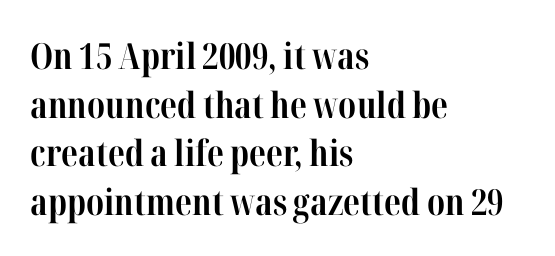
Q: Is the text bold? A: Yes.
Q: Is the text italic (slanted)? A: No, it is upright.
Q: Is the typeface a serif or a sans-serif typeface? A: Serif.
Q: Is the text underlined? A: No.
Q: How is the paragraph aligned? A: Left-aligned.
Q: Is the spacing between letters normal or unusually wide? A: Normal.
Q: Is the spacing between lines tight, normal or loose? A: Normal.
Q: Width (condensed, normal, or wide)? A: Condensed.
Q: Stroke contrast? A: High.
Q: x-height? A: Medium.
Q: Monospaced? A: No.
